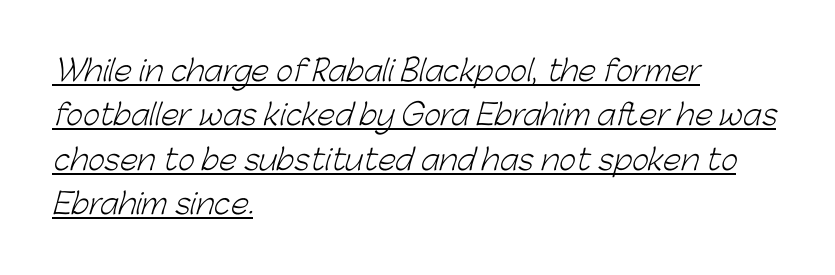
Varying glyph widths throughout — classic text-font behaviour. Typeset ragged right — the left edge is the straight one. Summary of vertical rhythm: regular, with standard interline spacing. The rendering shows plain stroke endings on the letterforms — a sans-serif design.
